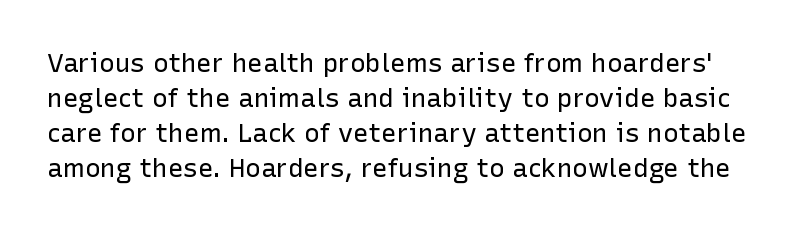
Q: Is the text bold? A: No.
Q: Is the text italic (slanted)? A: No, it is upright.
Q: Is the text underlined? A: No.
Q: Is the spacing between letters normal or unusually wide? A: Normal.
Q: Is the spacing between lines tight, normal or loose? A: Normal.
